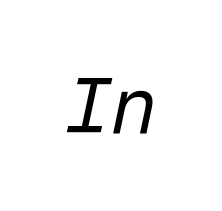
{"italic": "yes", "lean": "right", "slant_degrees": 12, "bold": "no", "weight": "regular", "width": "normal", "stroke_contrast": "low", "x_height": "medium", "monospaced": "yes", "underline": "no", "letter_spacing": "normal", "letter_spacing_em": 0.0, "glyph_px": 77}
